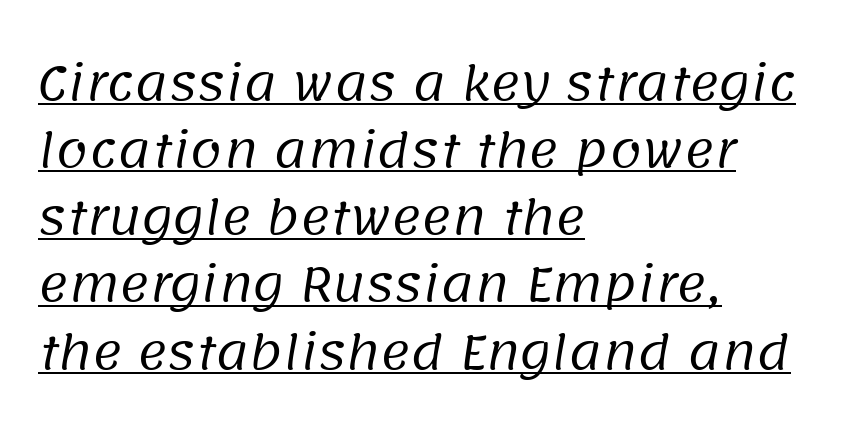
The image shows 46 px regular-weight sans-serif type; set left-aligned, normal line spacing (1.46x), normal letter spacing, underlined; low stroke contrast and a large x-height.
